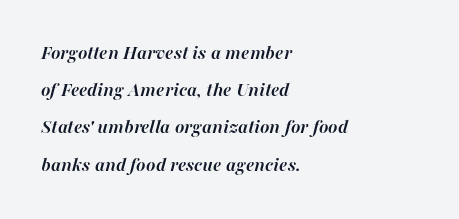
{"italic": "yes", "lean": "right", "slant_degrees": 16, "bold": "yes", "underline": "no", "align": "left", "line_spacing_ratio": 1.86, "letter_spacing": "normal", "letter_spacing_em": 0.0, "glyph_px": 20}
